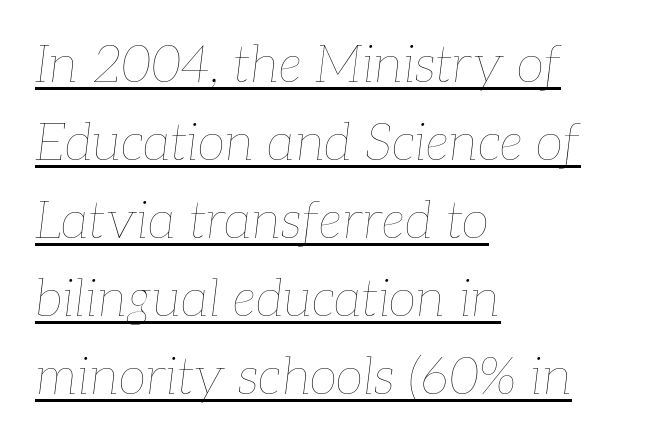
{"italic": "yes", "lean": "right", "slant_degrees": 7, "bold": "no", "weight": "thin", "width": "normal", "stroke_contrast": "low", "x_height": "medium", "monospaced": "no", "underline": "yes", "align": "left", "line_spacing": "normal", "line_spacing_ratio": 1.53, "letter_spacing": "normal", "letter_spacing_em": 0.0, "glyph_px": 51}
